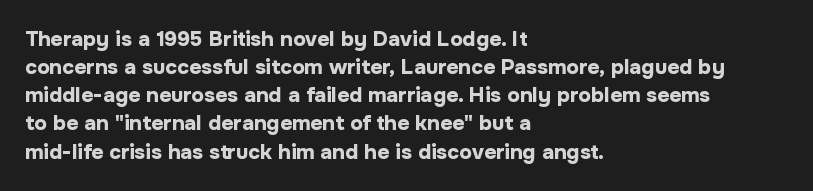
Anything drawn beneath the words? Only blank space. Evenly set lines give the paragraph a standard silhouette. In CSS terms this would be text-align: left. The font's upright variant was chosen for this text. Strokes here are thick enough to call this a true bold.
